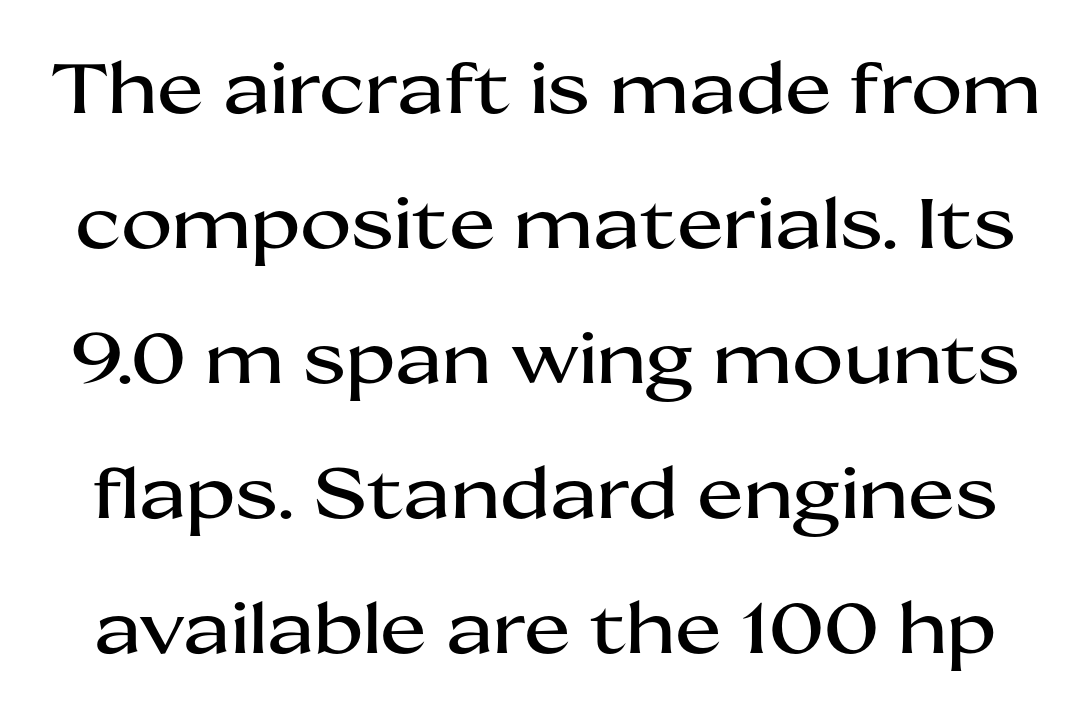
Do the characters align in a grid? No, the font is proportional. A roman cut, with each character standing at attention. The rendering uses a large line-height, opening up the rows. No extra tracking has been applied to these lines.
